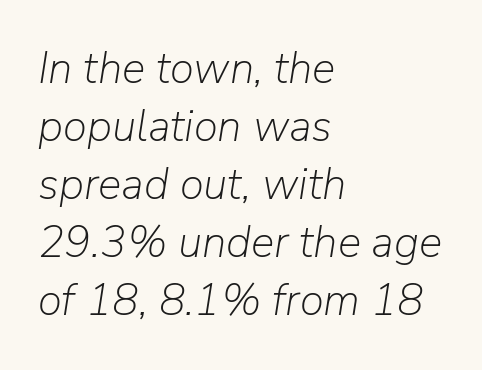
The image shows 44 px light type, italic (leaning right); set left-aligned, normal line spacing (1.32x), normal letter spacing, not underlined; low stroke contrast and a medium x-height.
